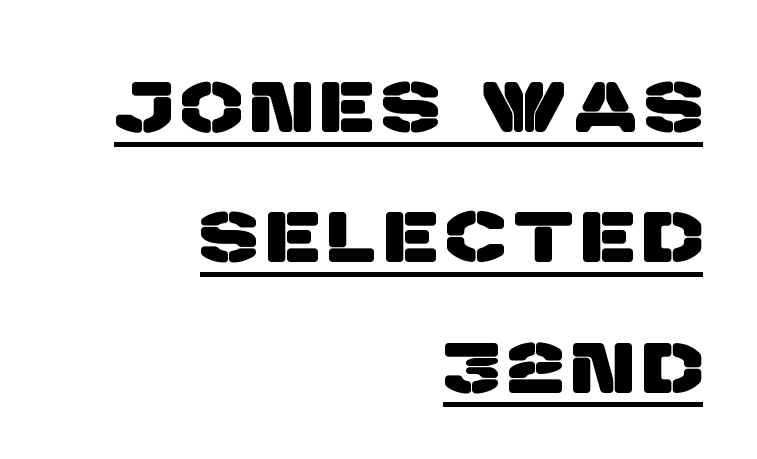
{"serif": "no", "width": "normal", "stroke_contrast": "low", "x_height": "large", "monospaced": "no", "underline": "yes", "align": "right", "line_spacing_ratio": 1.81, "glyph_px": 72}
